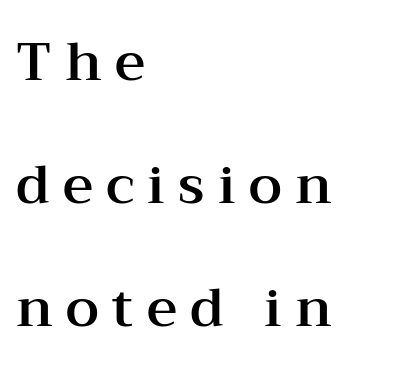
The image shows 53 px wide serif type, upright; set left-aligned, loose line spacing (2.32x), unusually wide letter spacing (+0.25 em), not underlined; medium stroke contrast and a medium x-height.
